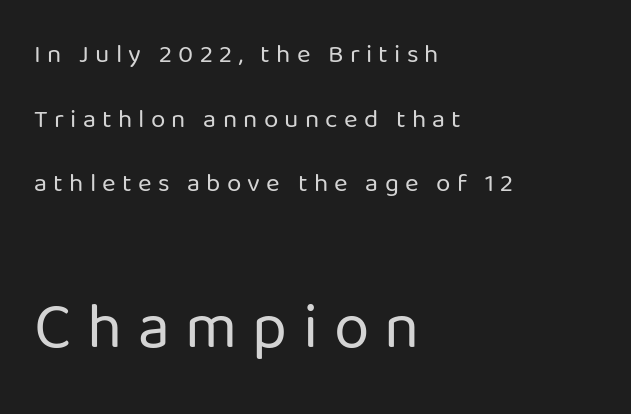
{"serif": "no", "italic": "no", "bold": "no", "weight": "regular", "width": "normal", "stroke_contrast": "low", "x_height": "medium", "monospaced": "no", "underline": "no", "align": "left", "line_spacing": "loose", "line_spacing_ratio": 2.49, "letter_spacing": "wide", "letter_spacing_em": 0.24, "larger_block": "second", "size_ratio": 2.46, "glyph_px": 64}
